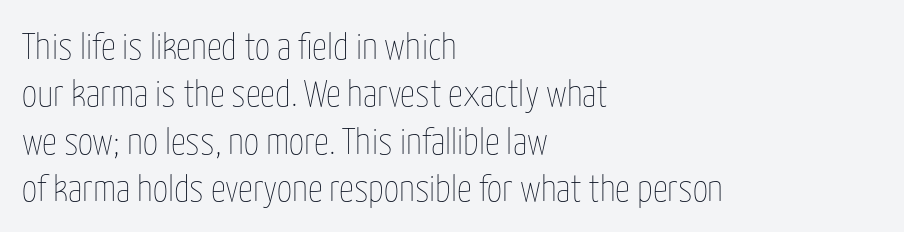
The face used here is proportionally spaced, like ordinary book or web type. Honestly, there is no underline to notice here at all. Interline gaps are of average width in this sample. A typesetter would mark this as roman, not italic. Inter-character spacing is left at the font's built-in metrics. A student would call this left alignment; a typographer would say flush left, rag right.
